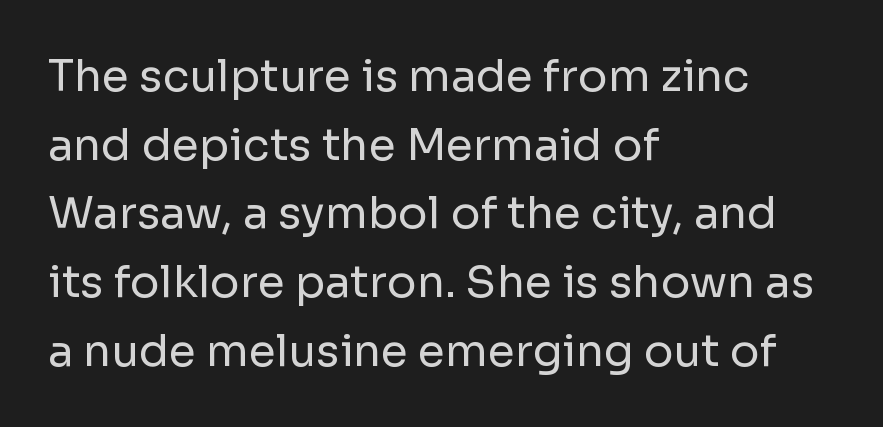
Q: Is the text bold? A: No.
Q: Is the text italic (slanted)? A: No, it is upright.
Q: Is the typeface a serif or a sans-serif typeface? A: Sans-serif.
Q: Is the text underlined? A: No.
Q: How is the paragraph aligned? A: Left-aligned.
Q: Is the spacing between letters normal or unusually wide? A: Normal.
Q: Is the spacing between lines tight, normal or loose? A: Normal.
Q: Width (condensed, normal, or wide)? A: Normal.
Q: Stroke contrast? A: Low.
Q: x-height? A: Medium.
Q: Monospaced? A: No.
